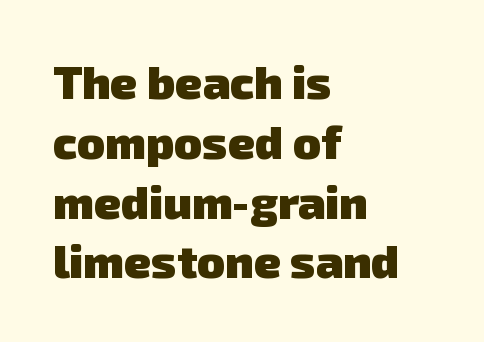
{"serif": "no", "bold": "yes", "weight": "heavy", "width": "normal", "stroke_contrast": "low", "x_height": "medium", "monospaced": "no", "underline": "no", "align": "left", "line_spacing": "normal", "line_spacing_ratio": 1.3, "letter_spacing": "normal", "letter_spacing_em": 0.0, "glyph_px": 46}
